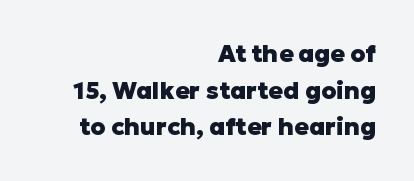
The image shows 24 px bold type, upright; set right-aligned, normal line spacing (1.53x), normal letter spacing, not underlined.
